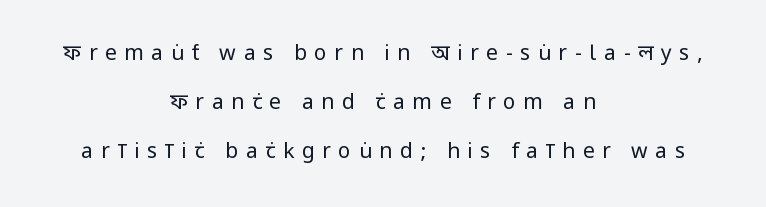
It's the straight-up-and-down kind of type. The lines are spread far apart with generous leading. The typesetting does not lean heavy: it is not bold. Glyph-to-glyph distance is far greater than everyday printed text. A bare baseline throughout the passage. Short and long lines alike share a common midpoint.
